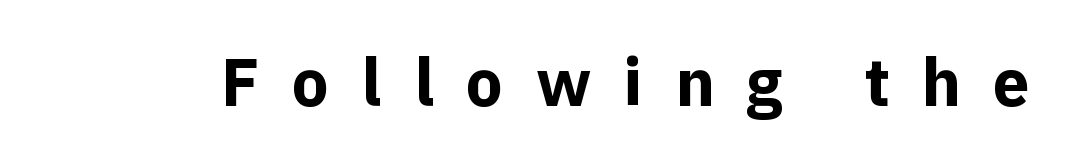
The image shows 66 px bold sans-serif type, upright; set unusually wide letter spacing (+0.49 em), not underlined; a medium x-height.
